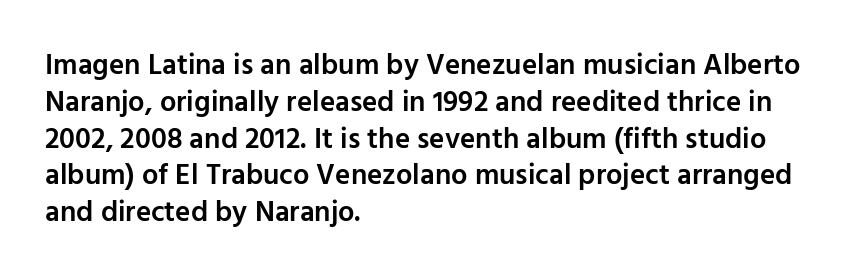
The image shows 29 px semibold sans-serif type, upright; set left-aligned, normal line spacing (1.27x), normal letter spacing, not underlined; low stroke contrast and a medium x-height.
